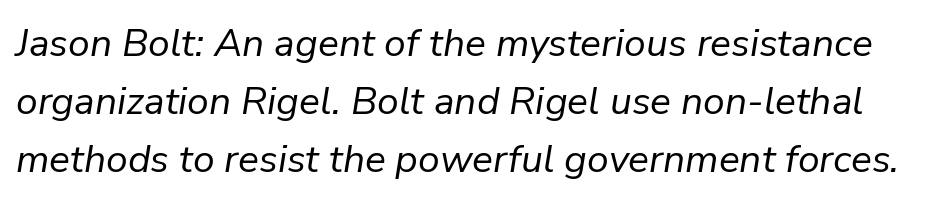
The area under the type is left untouched. Is this a fixed-width face? No — the glyphs have proportional, varying widths. These lines were composed using italics. The letterforms sit at book weight or below. The letterforms sit shoulder to shoulder at normal distance.
